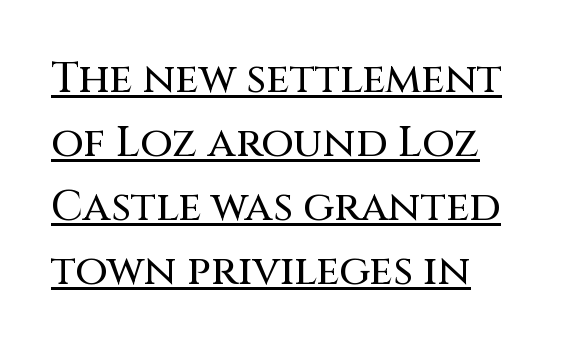
The image shows 42 px sans-serif type, upright; set normal line spacing (1.52x), normal letter spacing, underlined; medium stroke contrast and a large x-height.
